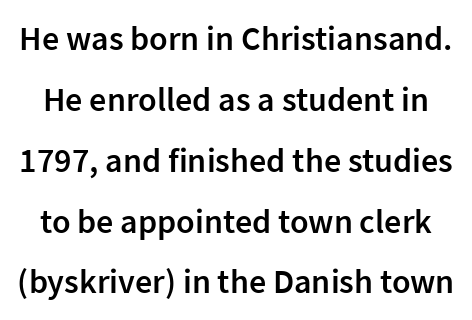
Q: Is the text bold? A: Semi-bold.
Q: Is the text italic (slanted)? A: No, it is upright.
Q: Is the typeface a serif or a sans-serif typeface? A: Sans-serif.
Q: Is the text underlined? A: No.
Q: Is the spacing between letters normal or unusually wide? A: Normal.
Q: Width (condensed, normal, or wide)? A: Normal.
Q: Stroke contrast? A: Low.
Q: x-height? A: Medium.
Q: Monospaced? A: No.
